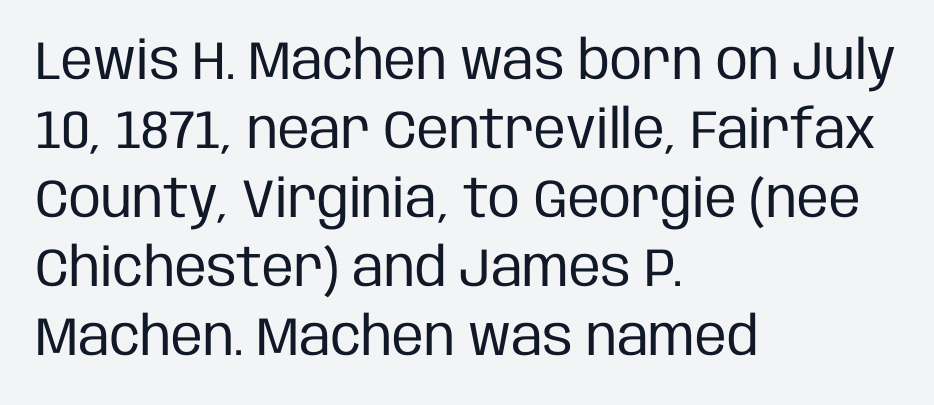
The image shows 54 px regular-weight, condensed sans-serif type, upright; set left-aligned, normal line spacing (1.28x), normal letter spacing, not underlined; low stroke contrast and a large x-height.
